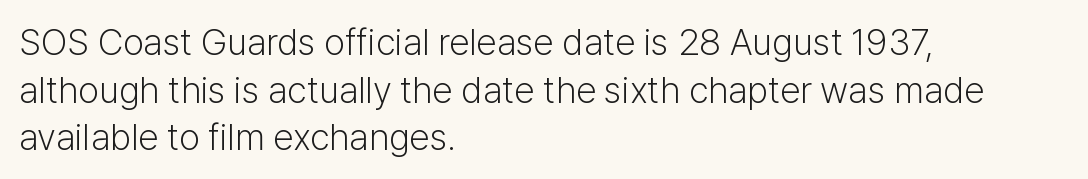
Q: Is the text bold? A: No.
Q: Is the text italic (slanted)? A: No, it is upright.
Q: Is the typeface a serif or a sans-serif typeface? A: Sans-serif.
Q: Is the text underlined? A: No.
Q: How is the paragraph aligned? A: Left-aligned.
Q: Is the spacing between letters normal or unusually wide? A: Normal.
Q: Is the spacing between lines tight, normal or loose? A: Normal.
Q: Width (condensed, normal, or wide)? A: Normal.
Q: Stroke contrast? A: Low.
Q: x-height? A: Medium.
Q: Monospaced? A: No.
